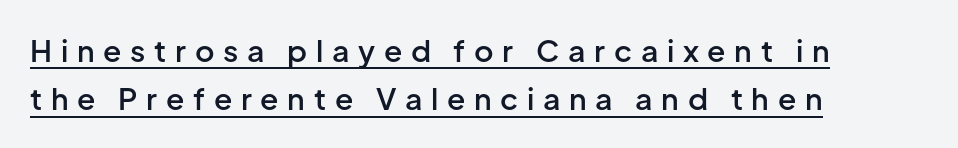
{"serif": "no", "italic": "no", "bold": "semi", "weight": "semibold", "width": "normal", "stroke_contrast": "low", "x_height": "medium", "monospaced": "no", "underline": "yes", "align": "left", "line_spacing": "normal", "line_spacing_ratio": 1.61, "letter_spacing": "wide", "letter_spacing_em": 0.29, "glyph_px": 30}
